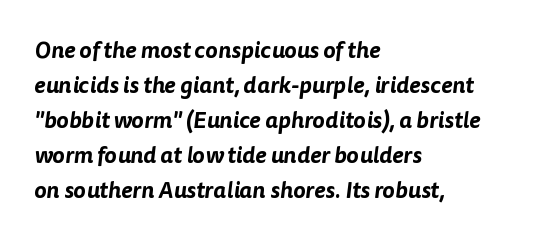
Q: Is the text underlined? A: No.
Q: How is the paragraph aligned? A: Left-aligned.
Q: Is the spacing between letters normal or unusually wide? A: Normal.
Q: Is the spacing between lines tight, normal or loose? A: Normal.
